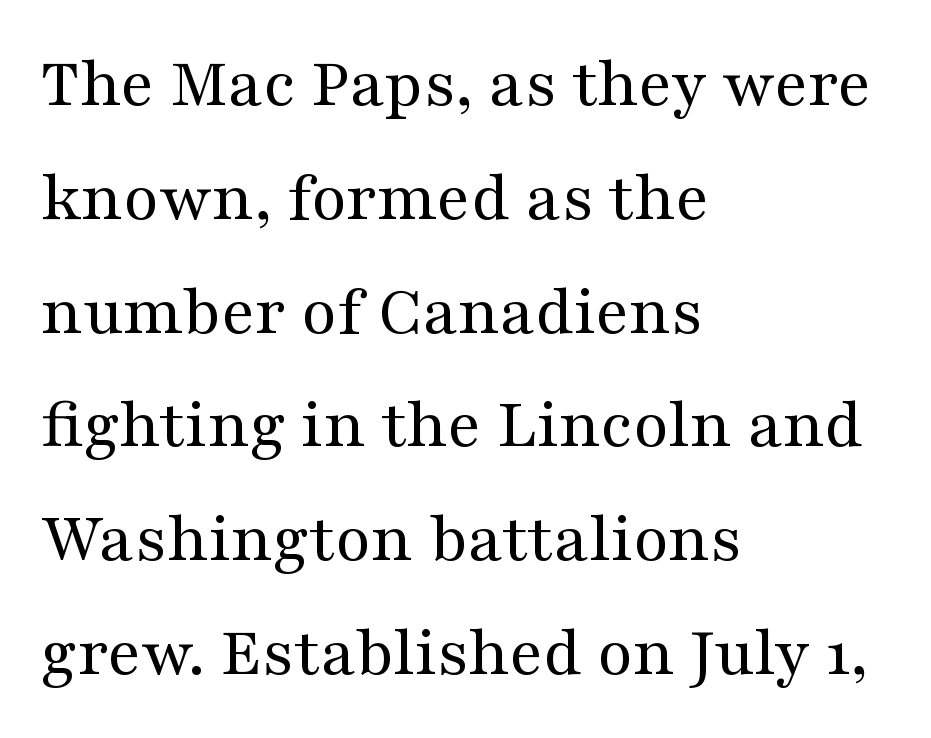
The image shows 72 px regular-weight, wide serif type, upright; set left-aligned, normal line spacing (1.58x), normal letter spacing, not underlined; medium stroke contrast and a medium x-height.
